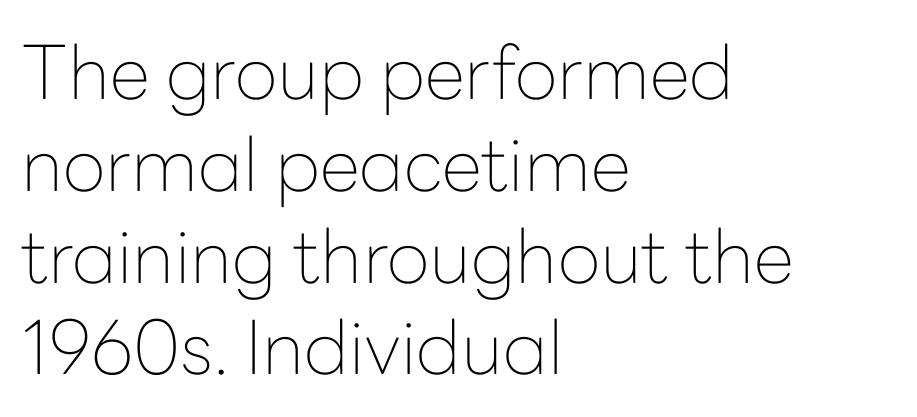
The rendering uses natural spacing where letterforms have individual widths. In terms of letterspacing, this is plain default setting. Unlike italic type, these characters show no tilt at all. Is this a heavy cut? Hardly; it is regular or lighter. Beneath every word, the page is bare. Leftover space on each line is placed entirely after the last word.
